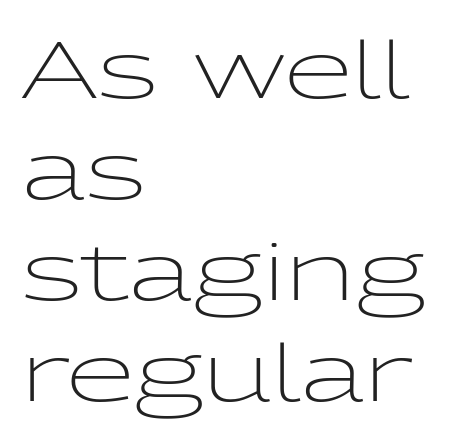
Q: Is the text bold? A: No.
Q: Is the text italic (slanted)? A: No, it is upright.
Q: Is the typeface a serif or a sans-serif typeface? A: Sans-serif.
Q: Is the text underlined? A: No.
Q: How is the paragraph aligned? A: Left-aligned.
Q: Is the spacing between letters normal or unusually wide? A: Normal.
Q: Is the spacing between lines tight, normal or loose? A: Normal.
Q: Width (condensed, normal, or wide)? A: Wide.
Q: Stroke contrast? A: Low.
Q: x-height? A: Medium.
Q: Monospaced? A: No.
